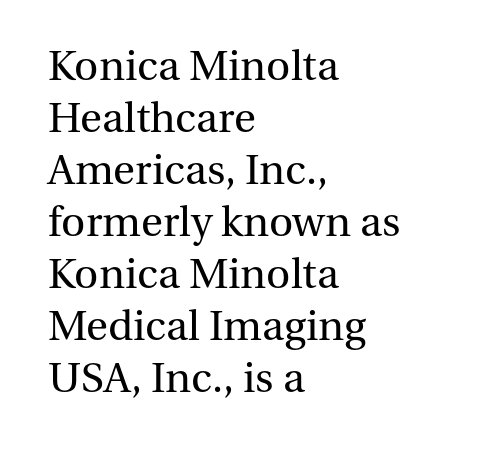
Quick note: not italic, upright. To sum up the face: it has serifs. The setting favours the left margin, as ordinary paragraphs usually do. Spacing between characters is what you'd get straight out of the box. Is this a fixed-width face? No — the glyphs have proportional, varying widths. Unbolded letterforms with no extra heft.
